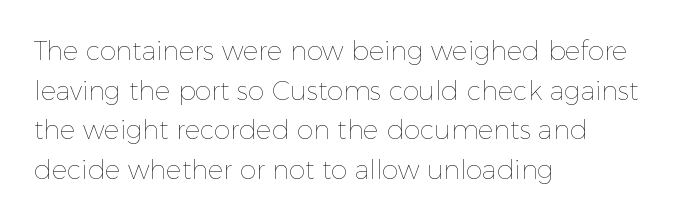
The block of text has a typical density, with ordinary space between rows. The line texture is even and compact thanks to regular tracking. Nothing heavy about these letters — not bold at all. Which margin do the lines hug? The left one — the right edge is uneven.
